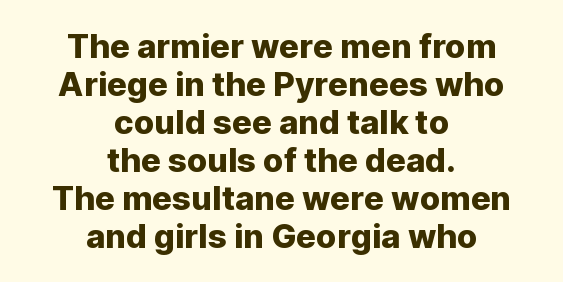
{"serif": "no", "italic": "no", "width": "normal", "stroke_contrast": "low", "x_height": "medium", "monospaced": "no", "underline": "no", "align": "center", "line_spacing": "tight", "line_spacing_ratio": 1.15, "letter_spacing": "normal", "letter_spacing_em": 0.0, "glyph_px": 33}
